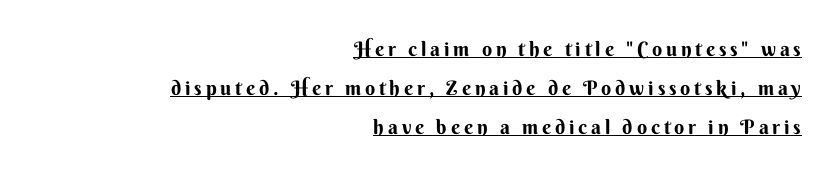
The image shows 20 px bold type, upright; set right-aligned, loose line spacing (1.96x), underlined.
